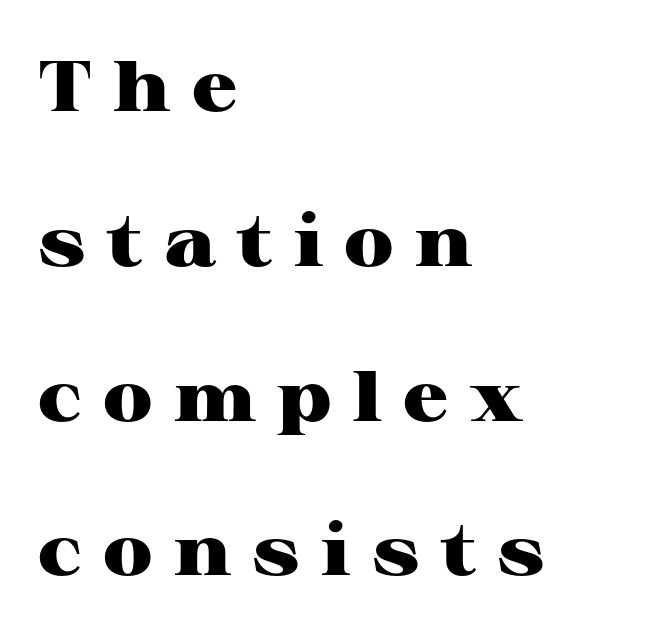
Line beginnings align vertically; line endings do not. Is this a sans? No — the strokes have serifs. Character widths vary here, with narrow letters taking less room than wide ones. What's the leading like? Stretched, with rows far apart.
